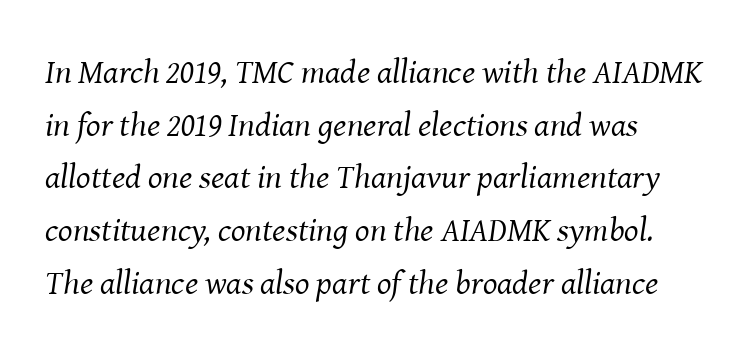
Q: Is the text bold? A: No.
Q: Is the text italic (slanted)? A: Yes, it leans right by about 8 degrees.
Q: Is the typeface a serif or a sans-serif typeface? A: Serif.
Q: Is the text underlined? A: No.
Q: How is the paragraph aligned? A: Left-aligned.
Q: Is the spacing between letters normal or unusually wide? A: Normal.
Q: Is the spacing between lines tight, normal or loose? A: Normal.
Q: Width (condensed, normal, or wide)? A: Normal.
Q: Stroke contrast? A: Medium.
Q: x-height? A: Medium.
Q: Monospaced? A: No.
